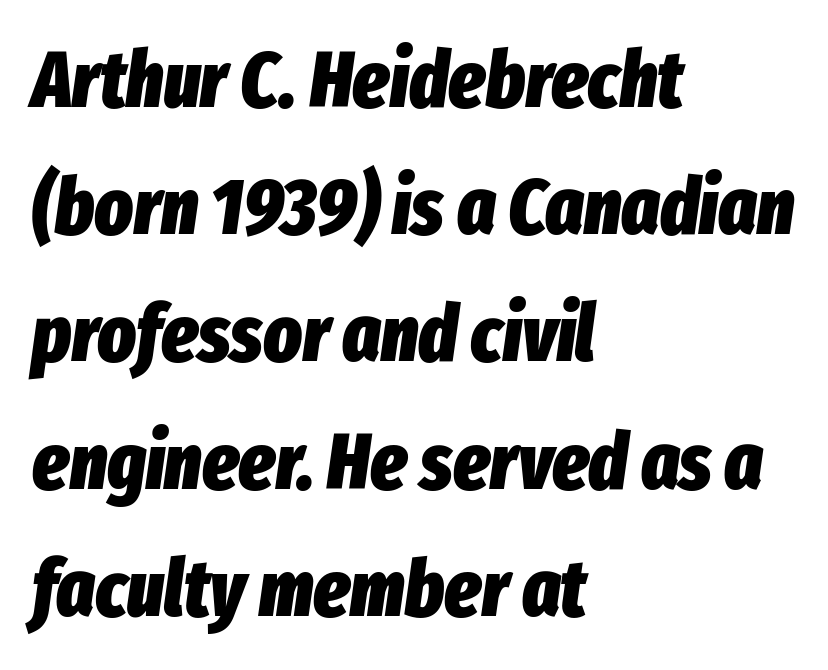
The font is running at its bold setting. Decoration check: the copy has no underline. Does the leading feel generous? No, just average. The lettering tilts uniformly, giving the passage an italic look.
